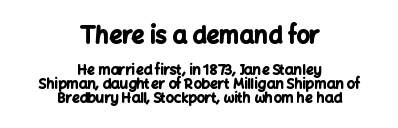
Q: Is the text bold? A: Yes.
Q: Is the text italic (slanted)? A: No, it is upright.
Q: Is the text underlined? A: No.
Q: How is the paragraph aligned? A: Centered.
Q: Is the spacing between letters normal or unusually wide? A: Normal.
Q: Is the spacing between lines tight, normal or loose? A: Tight.
Q: Which block of text is set in a larger size, the first (top) or the second (bottom)? A: The first (top) one.
